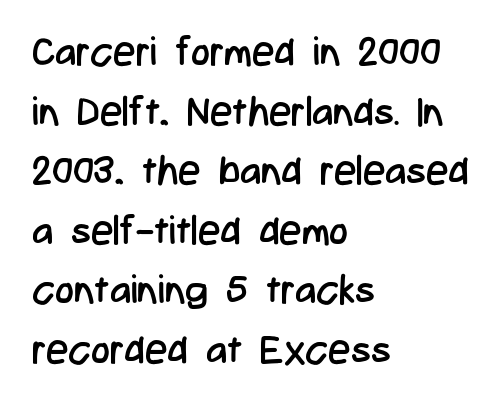
The typography opts for an upright posture over an oblique one. Plain, unruled lines of type. Proportional: the letters do not fall into vertical columns. Short and long lines alike share a common starting point at left.
